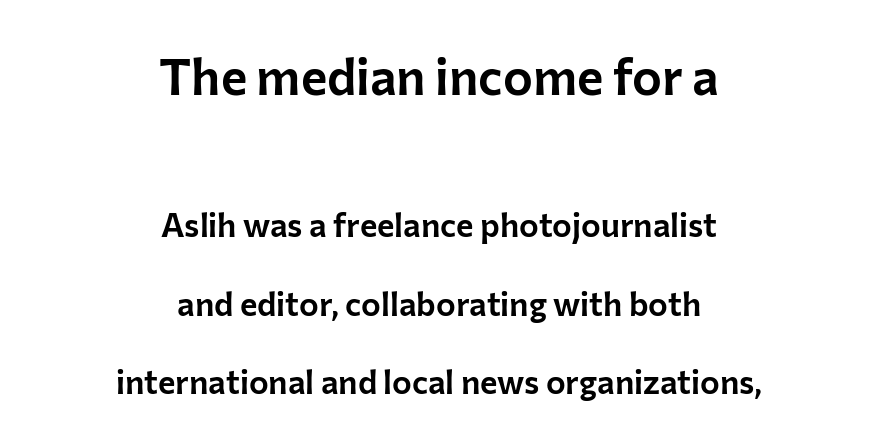
Horizontal alignment here is central, giving a formal, balanced look. Tracking here is standard; glyphs follow each other at the usual distance. Between these two stacked blocks, the higher one wins on size. Honestly, the rows look like they've been pulled way apart. Serifs: no, the terminals of the letterforms are clean. No word sits above an underline.
